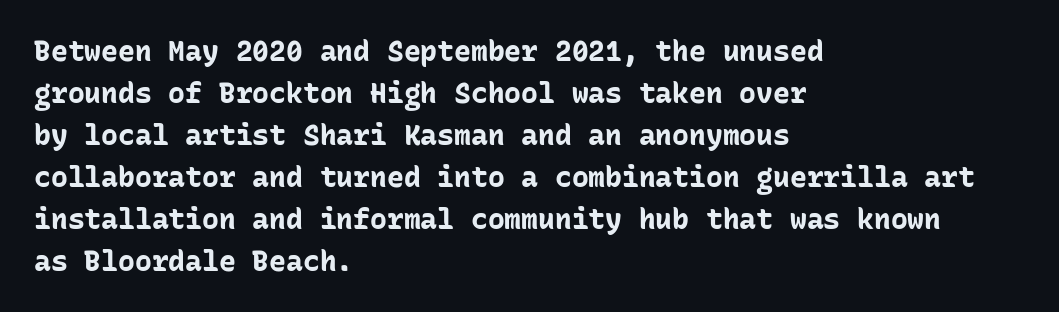
Q: Is the text bold? A: Yes.
Q: Is the text italic (slanted)? A: No, it is upright.
Q: Is the typeface a serif or a sans-serif typeface? A: Sans-serif.
Q: Is the text underlined? A: No.
Q: How is the paragraph aligned? A: Left-aligned.
Q: Is the spacing between letters normal or unusually wide? A: Normal.
Q: Is the spacing between lines tight, normal or loose? A: Normal.
Q: Width (condensed, normal, or wide)? A: Normal.
Q: Stroke contrast? A: Low.
Q: x-height? A: Medium.
Q: Monospaced? A: Yes.
